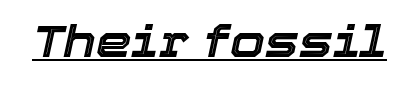
{"italic": "yes", "lean": "right", "slant_degrees": 12, "width": "normal", "x_height": "medium", "monospaced": "no", "underline": "yes", "letter_spacing": "normal", "letter_spacing_em": 0.0, "glyph_px": 45}
